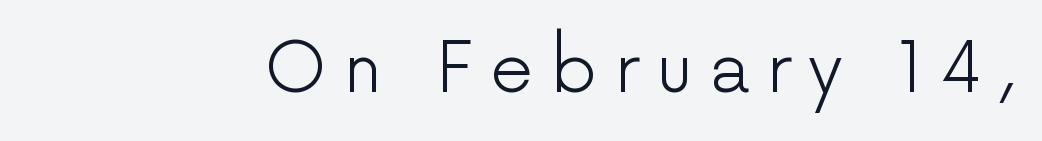
The image shows 69 px light sans-serif type, upright; set unusually wide letter spacing (+0.24 em), not underlined; low stroke contrast and a medium x-height.
